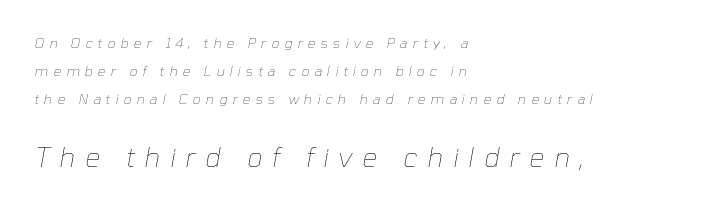
Only glyphs here, with clear space below each row. The cut favours lightness, reaching ordinary text weight at its darkest. Does extra space separate the letters? Yes, quite a lot of it. These lines were composed using italics. Regarding leading, the lines here are spaced well apart. The setting favours the left margin, as ordinary paragraphs usually do.
